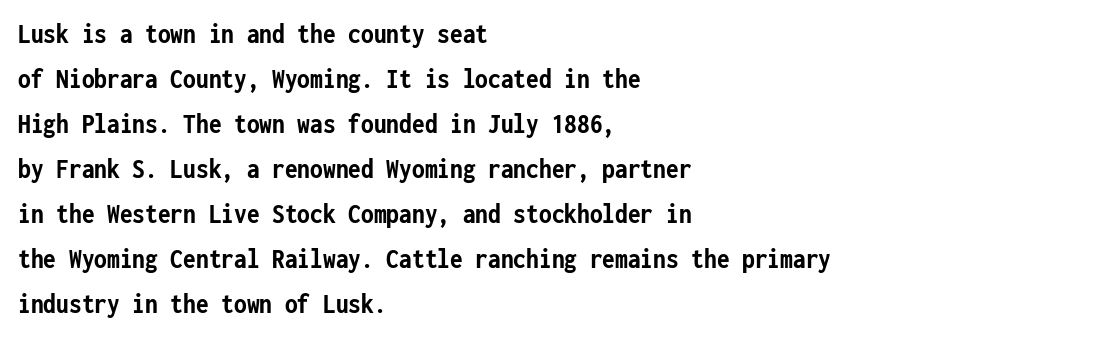
Q: Is the text bold? A: Yes.
Q: Is the text italic (slanted)? A: No, it is upright.
Q: Is the typeface a serif or a sans-serif typeface? A: Sans-serif.
Q: Is the text underlined? A: No.
Q: How is the paragraph aligned? A: Left-aligned.
Q: Is the spacing between letters normal or unusually wide? A: Normal.
Q: Is the spacing between lines tight, normal or loose? A: Normal.
Q: Width (condensed, normal, or wide)? A: Condensed.
Q: Stroke contrast? A: Low.
Q: x-height? A: Medium.
Q: Monospaced? A: Yes.
